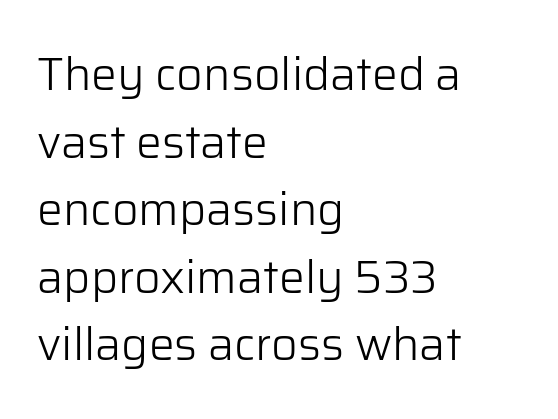
Q: Is the text bold? A: No.
Q: Is the text italic (slanted)? A: No, it is upright.
Q: Is the typeface a serif or a sans-serif typeface? A: Sans-serif.
Q: Is the text underlined? A: No.
Q: How is the paragraph aligned? A: Left-aligned.
Q: Is the spacing between letters normal or unusually wide? A: Normal.
Q: Is the spacing between lines tight, normal or loose? A: Normal.
Q: Width (condensed, normal, or wide)? A: Normal.
Q: Stroke contrast? A: Low.
Q: x-height? A: Medium.
Q: Monospaced? A: No.
